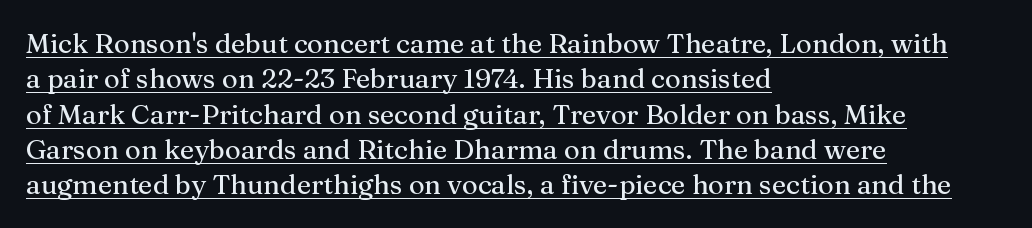
{"italic": "no", "underline": "yes", "align": "left", "line_spacing": "normal", "line_spacing_ratio": 1.31, "letter_spacing": "normal", "letter_spacing_em": 0.0, "glyph_px": 27}
